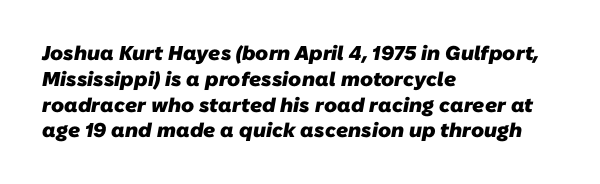
The image shows 20 px bold type; set left-aligned, normal line spacing (1.29x), normal letter spacing, not underlined.
